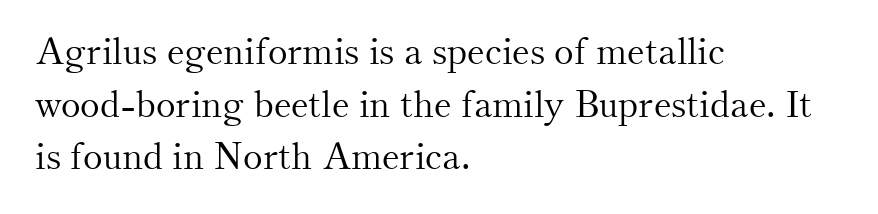
The image shows 37 px light serif type, upright; set left-aligned, normal line spacing (1.42x), normal letter spacing, not underlined; medium stroke contrast and a small x-height.
